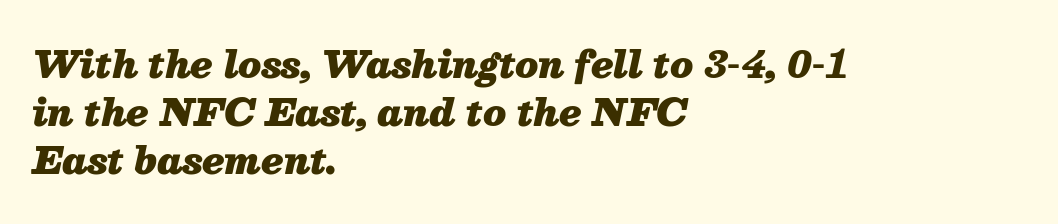
The vertical gap from one line to the next is medium. Rule under the text: the space is simply empty. Caption: standard tracking, unaltered. This is oblique type, the kind used for emphasis or titles. This sample has the flowing, uneven cadence of proportional lettering. The glyphs have the mass of a bold cut.
